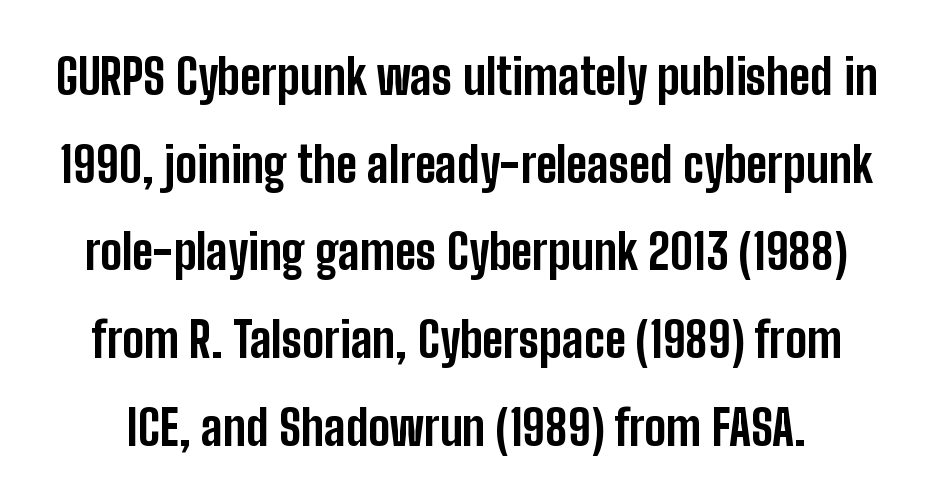
{"serif": "no", "italic": "no", "bold": "yes", "weight": "bold", "width": "condensed", "stroke_contrast": "low", "x_height": "medium", "monospaced": "no", "underline": "no", "line_spacing_ratio": 1.79, "letter_spacing": "normal", "letter_spacing_em": 0.0, "glyph_px": 49}
